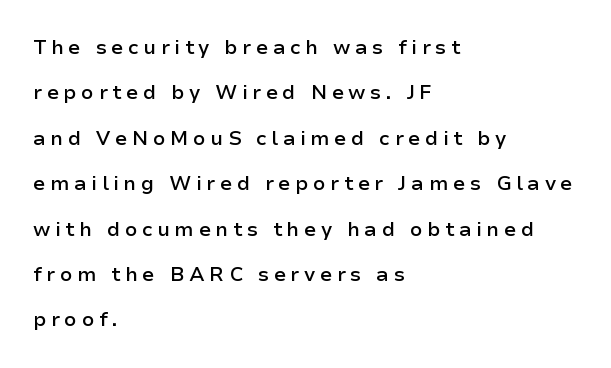
Q: Is the text bold? A: Semi-bold.
Q: Is the text italic (slanted)? A: No, it is upright.
Q: Is the text underlined? A: No.
Q: How is the paragraph aligned? A: Left-aligned.
Q: Is the spacing between letters normal or unusually wide? A: Unusually wide.
Q: Is the spacing between lines tight, normal or loose? A: Loose.
